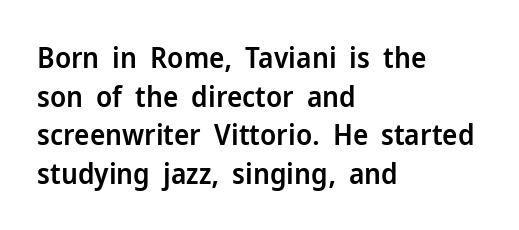
{"serif": "no", "italic": "no", "bold": "semi", "weight": "semibold", "width": "normal", "stroke_contrast": "low", "x_height": "medium", "monospaced": "no", "underline": "no", "align": "left", "line_spacing": "normal", "line_spacing_ratio": 1.33, "letter_spacing": "normal", "letter_spacing_em": 0.0, "glyph_px": 29}
